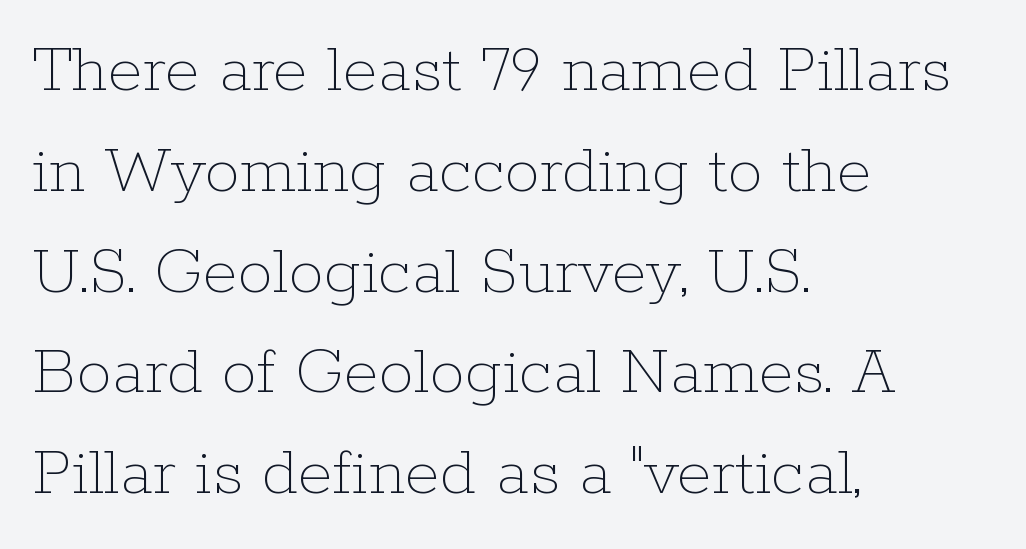
{"italic": "no", "bold": "no", "weight": "thin", "width": "normal", "stroke_contrast": "low", "x_height": "medium", "monospaced": "no", "underline": "no", "align": "left", "line_spacing": "normal", "line_spacing_ratio": 1.42, "letter_spacing": "normal", "letter_spacing_em": 0.0, "glyph_px": 71}
